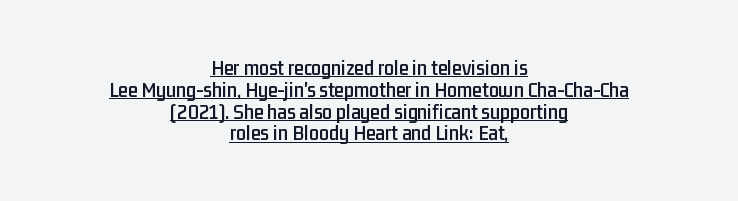
Honestly, the underline is the first thing you notice here. Casual observation: everything's sitting right in the middle. The font's upright variant was chosen for this text. No extra tracking has been applied to these lines.
